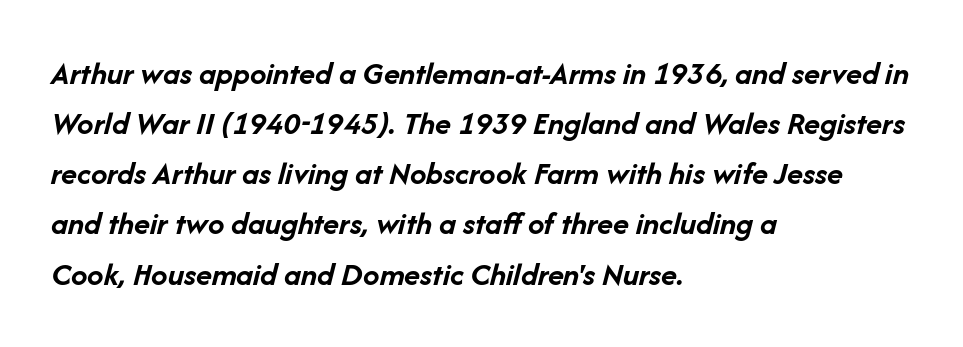
Q: Is the text bold? A: Yes.
Q: Is the text italic (slanted)? A: Yes, it leans right by about 14 degrees.
Q: Is the text underlined? A: No.
Q: How is the paragraph aligned? A: Left-aligned.
Q: Is the spacing between letters normal or unusually wide? A: Normal.
Q: Is the spacing between lines tight, normal or loose? A: Normal.
Q: Width (condensed, normal, or wide)? A: Normal.
Q: Stroke contrast? A: Low.
Q: x-height? A: Medium.
Q: Monospaced? A: No.
